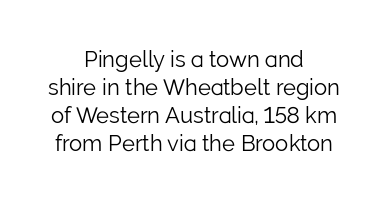
Q: Is the text bold? A: No.
Q: Is the text italic (slanted)? A: No, it is upright.
Q: Is the text underlined? A: No.
Q: How is the paragraph aligned? A: Centered.
Q: Is the spacing between letters normal or unusually wide? A: Normal.
Q: Is the spacing between lines tight, normal or loose? A: Normal.
